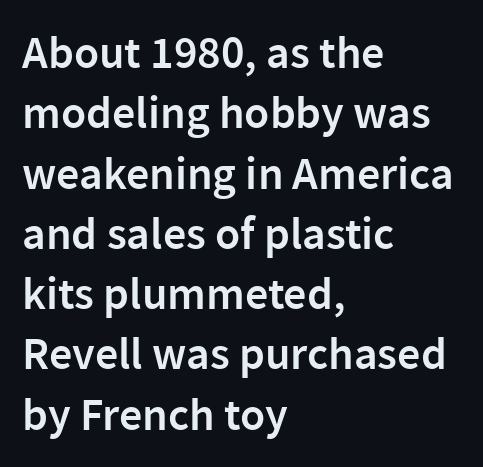
Q: Is the text bold? A: Semi-bold.
Q: Is the text italic (slanted)? A: No, it is upright.
Q: Is the typeface a serif or a sans-serif typeface? A: Sans-serif.
Q: Is the text underlined? A: No.
Q: How is the paragraph aligned? A: Left-aligned.
Q: Is the spacing between letters normal or unusually wide? A: Normal.
Q: Is the spacing between lines tight, normal or loose? A: Normal.
Q: Width (condensed, normal, or wide)? A: Normal.
Q: Stroke contrast? A: Low.
Q: x-height? A: Medium.
Q: Monospaced? A: No.
